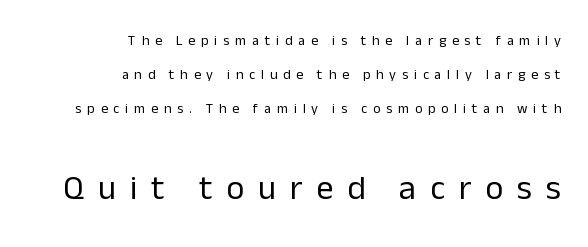
Q: Is the text bold? A: No.
Q: Is the text italic (slanted)? A: No, it is upright.
Q: Is the typeface a serif or a sans-serif typeface? A: Sans-serif.
Q: Is the text underlined? A: No.
Q: How is the paragraph aligned? A: Right-aligned.
Q: Is the spacing between letters normal or unusually wide? A: Unusually wide.
Q: Is the spacing between lines tight, normal or loose? A: Loose.
Q: Which block of text is set in a larger size, the first (top) or the second (bottom)? A: The second (bottom) one.
Q: Width (condensed, normal, or wide)? A: Normal.
Q: Stroke contrast? A: Low.
Q: x-height? A: Medium.
Q: Monospaced? A: No.
